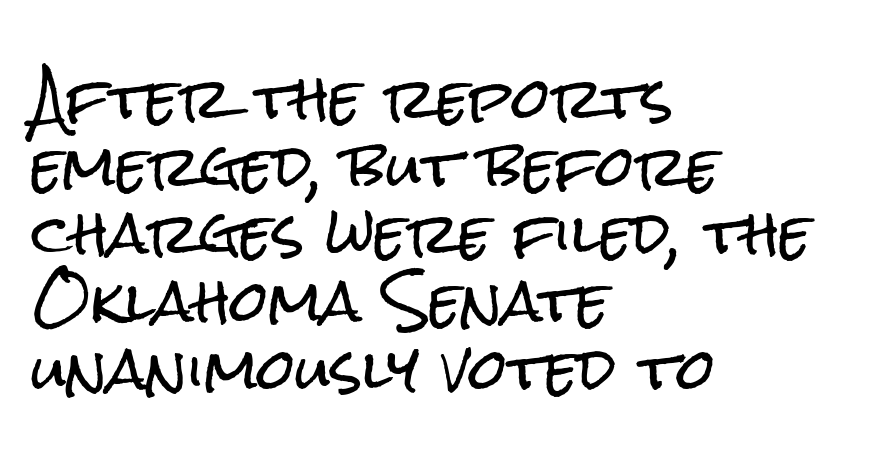
Q: Is the text italic (slanted)? A: No, it is upright.
Q: Is the typeface a serif or a sans-serif typeface? A: Sans-serif.
Q: Is the text underlined? A: No.
Q: How is the paragraph aligned? A: Left-aligned.
Q: Is the spacing between letters normal or unusually wide? A: Normal.
Q: Width (condensed, normal, or wide)? A: Condensed.
Q: Stroke contrast? A: Low.
Q: x-height? A: Medium.
Q: Monospaced? A: No.
